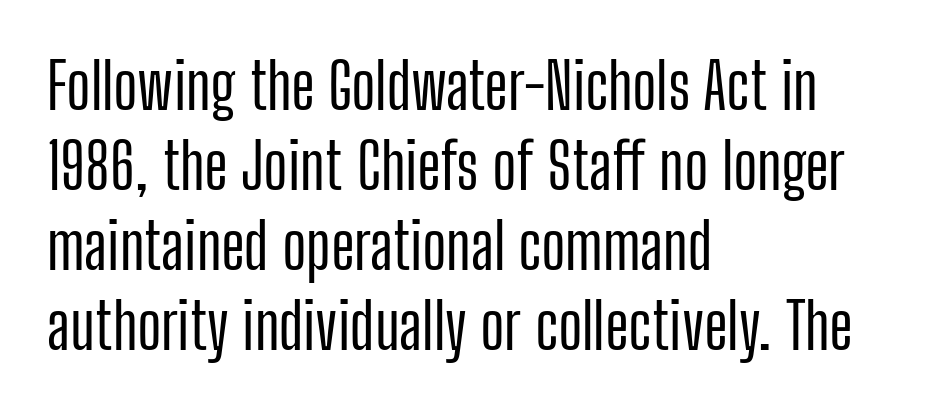
The image shows 64 px condensed sans-serif type, upright; set left-aligned, normal line spacing (1.25x), normal letter spacing, not underlined; low stroke contrast and a medium x-height.
